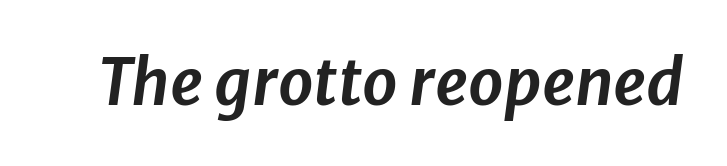
Q: Is the text italic (slanted)? A: Yes, it leans right by about 8 degrees.
Q: Is the text underlined? A: No.
Q: Is the spacing between letters normal or unusually wide? A: Normal.
Q: Width (condensed, normal, or wide)? A: Normal.
Q: Stroke contrast? A: Low.
Q: x-height? A: Medium.
Q: Monospaced? A: No.
